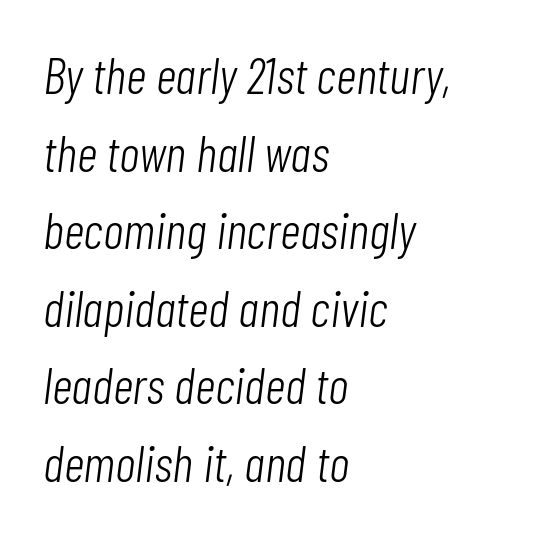
Normally led — the rows are evenly, conventionally spaced. All the whitespace from short lines collects on the right. No extra tracking has been applied to these lines. The lettering tilts uniformly, giving the passage an italic look. Descender tails drop into unmarked territory. The weight tops out at a normal text grade.
